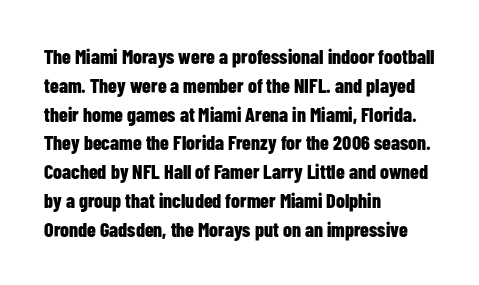
Q: Is the text bold? A: Yes.
Q: Is the text italic (slanted)? A: No, it is upright.
Q: Is the text underlined? A: No.
Q: How is the paragraph aligned? A: Left-aligned.
Q: Is the spacing between letters normal or unusually wide? A: Normal.
Q: Is the spacing between lines tight, normal or loose? A: Normal.
